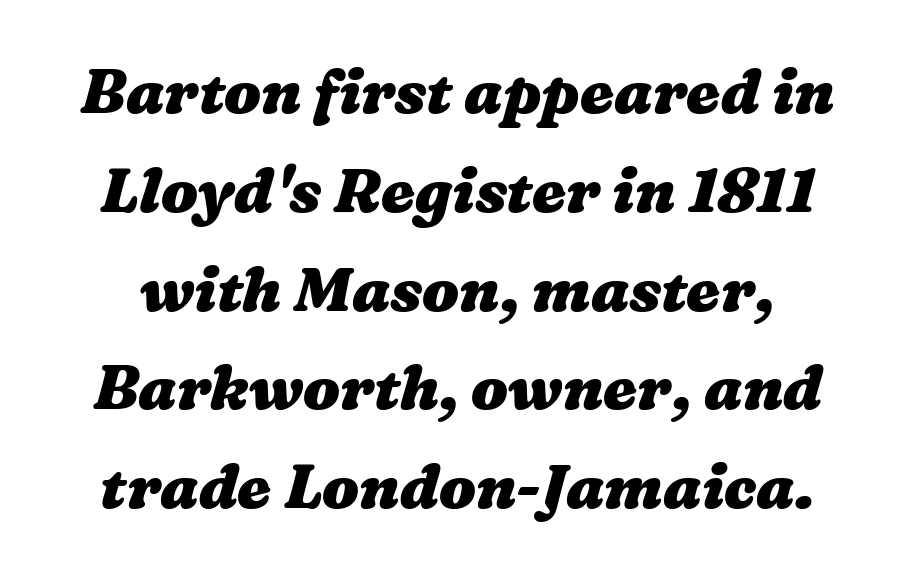
{"bold": "yes", "weight": "heavy", "width": "wide", "stroke_contrast": "medium", "x_height": "medium", "monospaced": "no", "underline": "no", "line_spacing": "normal", "line_spacing_ratio": 1.62, "letter_spacing": "normal", "letter_spacing_em": 0.0, "glyph_px": 61}
